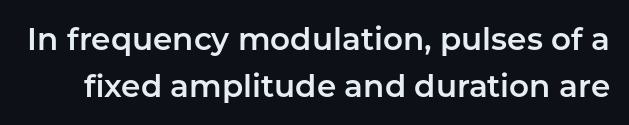
The image shows 31 px sans-serif type, upright; set normal line spacing (1.53x), normal letter spacing, not underlined; low stroke contrast and a medium x-height.
